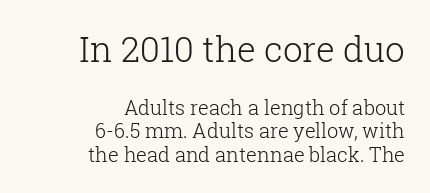
Q: Is the text bold? A: No.
Q: Is the text italic (slanted)? A: No, it is upright.
Q: Is the typeface a serif or a sans-serif typeface? A: Serif.
Q: Is the text underlined? A: No.
Q: How is the paragraph aligned? A: Right-aligned.
Q: Is the spacing between letters normal or unusually wide? A: Normal.
Q: Which block of text is set in a larger size, the first (top) or the second (bottom)? A: The first (top) one.
Q: Width (condensed, normal, or wide)? A: Normal.
Q: Stroke contrast? A: Low.
Q: x-height? A: Medium.
Q: Monospaced? A: No.
